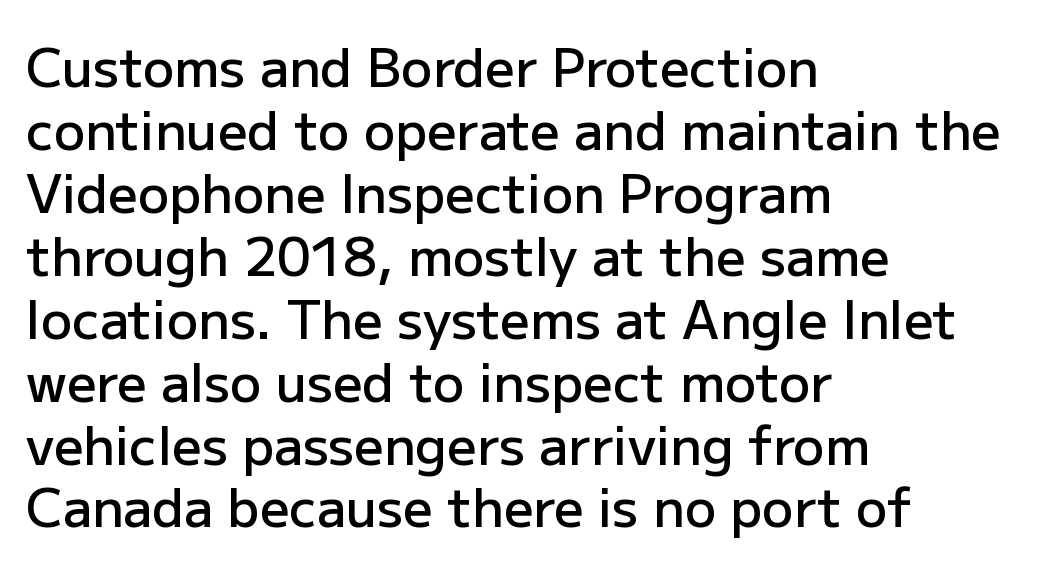
Is this a sans? Yes — the strokes have no serifs. Is this a fixed-width face? No — the glyphs have proportional, varying widths. The foot of each line stays bare and open. Upright lettering throughout. These lines carry some extra weight — a demibold, not a full bold.
